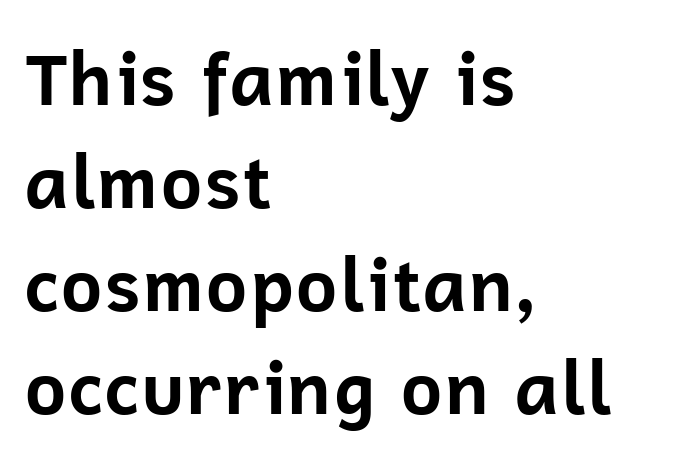
Q: Is the text bold? A: Yes.
Q: Is the text italic (slanted)? A: No, it is upright.
Q: Is the typeface a serif or a sans-serif typeface? A: Sans-serif.
Q: Is the text underlined? A: No.
Q: How is the paragraph aligned? A: Left-aligned.
Q: Is the spacing between letters normal or unusually wide? A: Normal.
Q: Is the spacing between lines tight, normal or loose? A: Normal.
Q: Width (condensed, normal, or wide)? A: Normal.
Q: Stroke contrast? A: Low.
Q: x-height? A: Medium.
Q: Monospaced? A: No.
